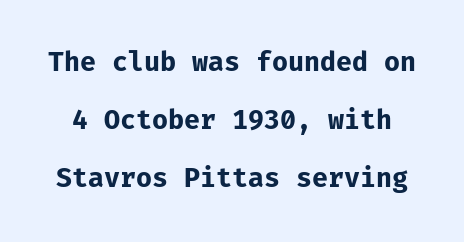
Q: Is the text bold? A: Yes.
Q: Is the text italic (slanted)? A: No, it is upright.
Q: Is the text underlined? A: No.
Q: Is the spacing between letters normal or unusually wide? A: Normal.
Q: Is the spacing between lines tight, normal or loose? A: Loose.
